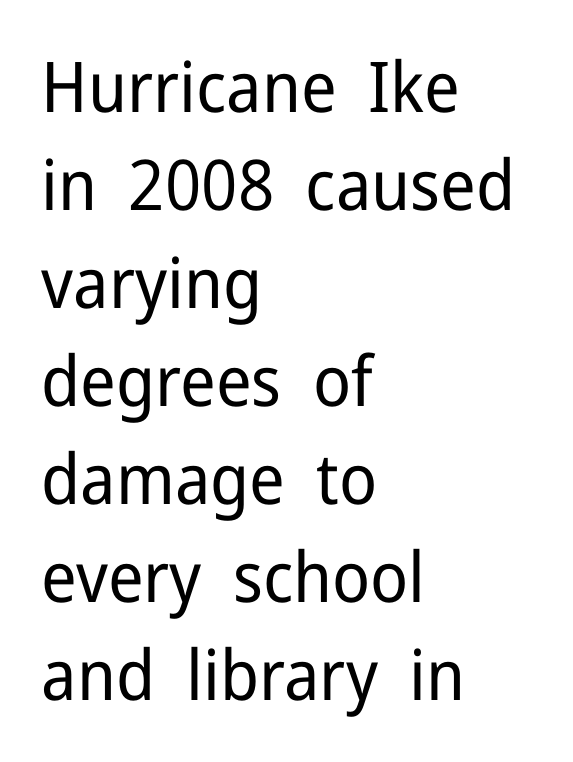
No italicization has been applied; the sample stays upright. The letters advance in unequal steps, a hallmark of proportional type. No chunkiness to these letters — they're not bold. The foot of each line stays bare and open. The gaps between neighbouring characters are ordinary and unremarkable.
